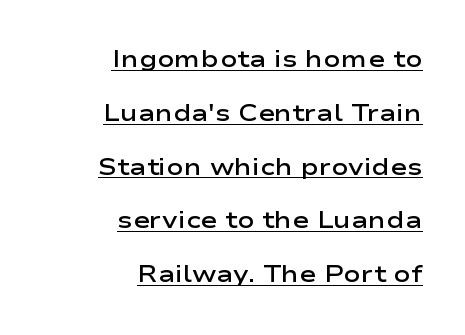
These words are printed semibold, heavier than regular yet not bold. The words here are underlined. Letter spacing: default. Horizontal alignment here is rightward, an uncommon choice for prose.
